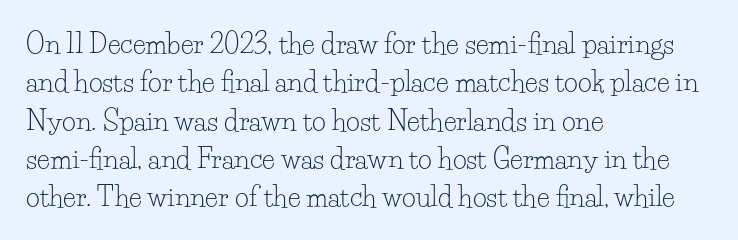
The image shows 27 px text type, upright; set left-aligned, normal line spacing (1.42x), normal letter spacing, not underlined.
